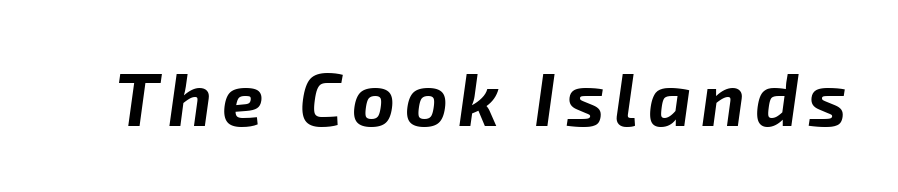
{"italic": "yes", "lean": "right", "slant_degrees": 8, "bold": "yes", "weight": "bold", "width": "normal", "stroke_contrast": "low", "x_height": "medium", "monospaced": "no", "underline": "no", "glyph_px": 74}
